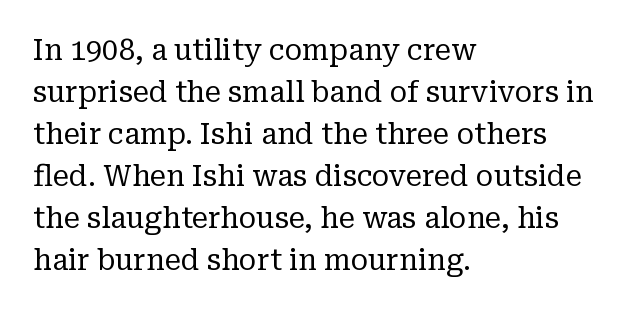
{"serif": "yes", "italic": "no", "bold": "no", "weight": "regular", "width": "normal", "stroke_contrast": "low", "x_height": "medium", "monospaced": "no", "underline": "no", "align": "left", "line_spacing": "normal", "line_spacing_ratio": 1.45, "letter_spacing": "normal", "letter_spacing_em": 0.0, "glyph_px": 29}
